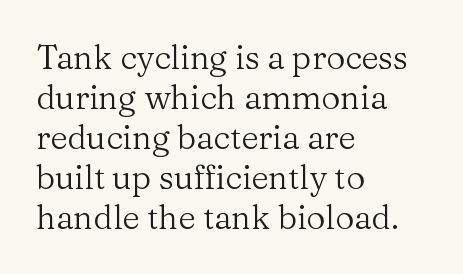
The baseline area is clear. Posture: straight, roman, zero tilt. This rendering employs a face with finishing strokes, i.e., a serif. This rendering leaves character spacing at its baseline value. Stems and bowls with no extra thickness — not bold. Is the block centered? No — it sits flush against the left margin.
